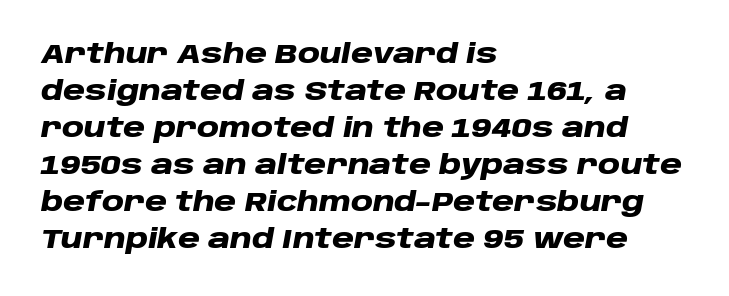
Q: Is the text bold? A: Yes.
Q: Is the text italic (slanted)? A: Yes, it leans right by about 10 degrees.
Q: Is the text underlined? A: No.
Q: How is the paragraph aligned? A: Left-aligned.
Q: Is the spacing between letters normal or unusually wide? A: Normal.
Q: Is the spacing between lines tight, normal or loose? A: Normal.
